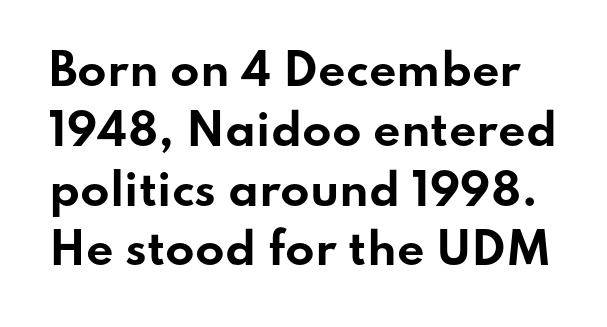
The font's upright variant was chosen for this text. Unmarked baselines from the first word to the last. Font category for this specimen: sans-serif. A full-strength bold gives these letters their thick strokes.
